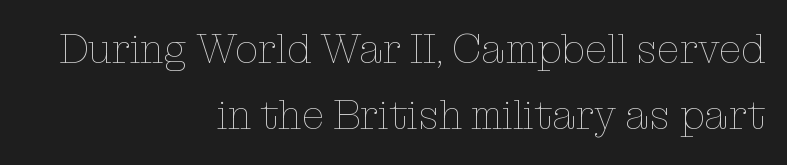
{"italic": "no", "bold": "no", "weight": "thin", "width": "normal", "stroke_contrast": "low", "x_height": "medium", "monospaced": "no", "underline": "no", "align": "right", "line_spacing": "normal", "line_spacing_ratio": 1.62, "letter_spacing": "normal", "letter_spacing_em": 0.0, "glyph_px": 41}
